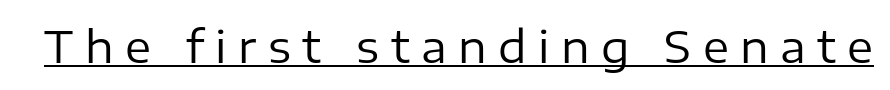
{"serif": "no", "italic": "no", "bold": "no", "weight": "regular", "width": "normal", "stroke_contrast": "low", "x_height": "medium", "monospaced": "no", "underline": "yes", "letter_spacing": "wide", "letter_spacing_em": 0.26, "glyph_px": 44}
